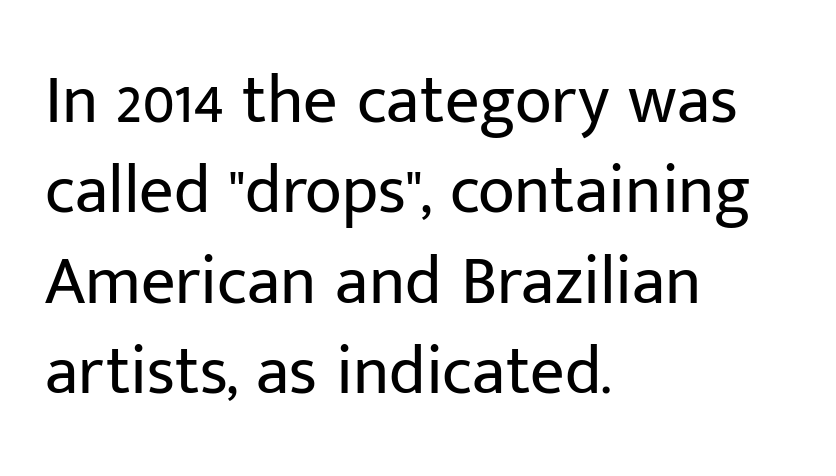
Q: Is the text bold? A: No.
Q: Is the text italic (slanted)? A: No, it is upright.
Q: Is the typeface a serif or a sans-serif typeface? A: Sans-serif.
Q: Is the text underlined? A: No.
Q: How is the paragraph aligned? A: Left-aligned.
Q: Is the spacing between letters normal or unusually wide? A: Normal.
Q: Is the spacing between lines tight, normal or loose? A: Normal.
Q: Width (condensed, normal, or wide)? A: Normal.
Q: Stroke contrast? A: Low.
Q: x-height? A: Medium.
Q: Monospaced? A: No.
